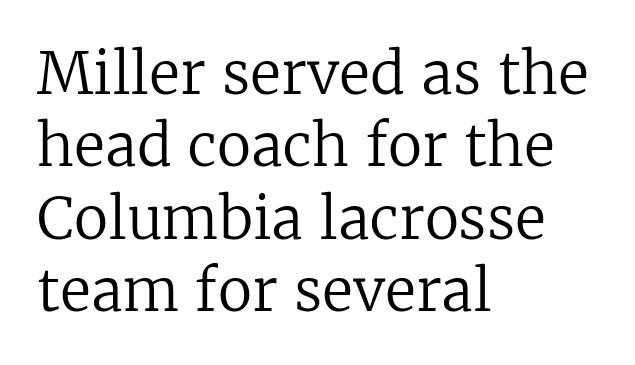
The image shows 57 px regular-weight serif type, upright; set left-aligned, normal line spacing (1.27x), normal letter spacing, not underlined; low stroke contrast and a medium x-height.
